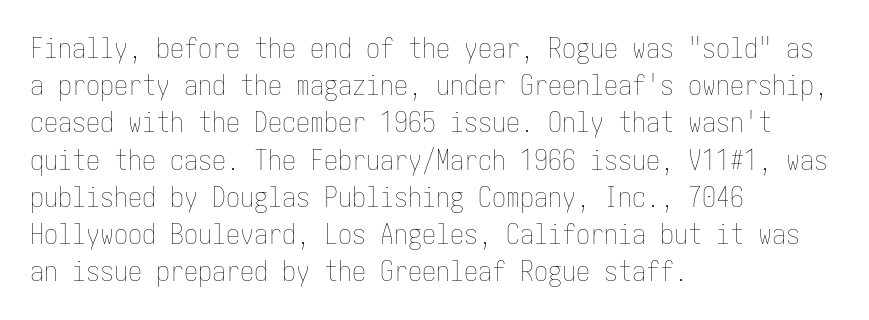
The face looks like a standard text weight, possibly lighter. These lines keep a tight, regular rhythm from letter to letter. This block has exactly the height ordinary leading produces. Bare-footed words on every line. Posture: vertical.
